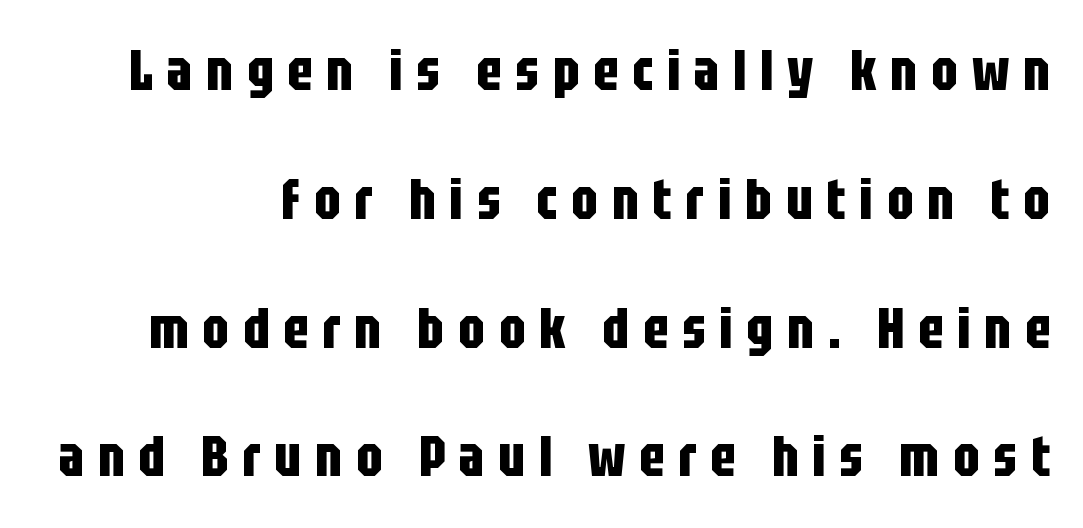
{"serif": "no", "italic": "no", "bold": "yes", "weight": "bold", "width": "condensed", "stroke_contrast": "low", "x_height": "large", "monospaced": "no", "underline": "no", "line_spacing": "loose", "line_spacing_ratio": 2.26, "letter_spacing": "wide", "letter_spacing_em": 0.24, "glyph_px": 57}
